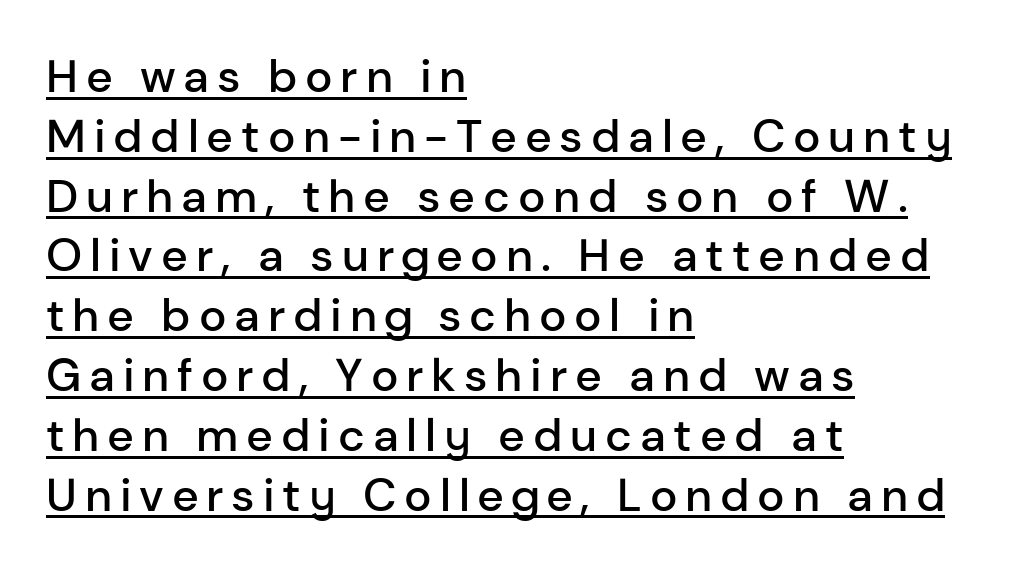
Underlined type. Compared with typical paragraphs, the rows here are spaced about the same. Think of a printed novel: that variable character pitch is what you see here. Posture: vertical. How heavy is the stroke? Medium-heavy — a semibold, shy of bold.
